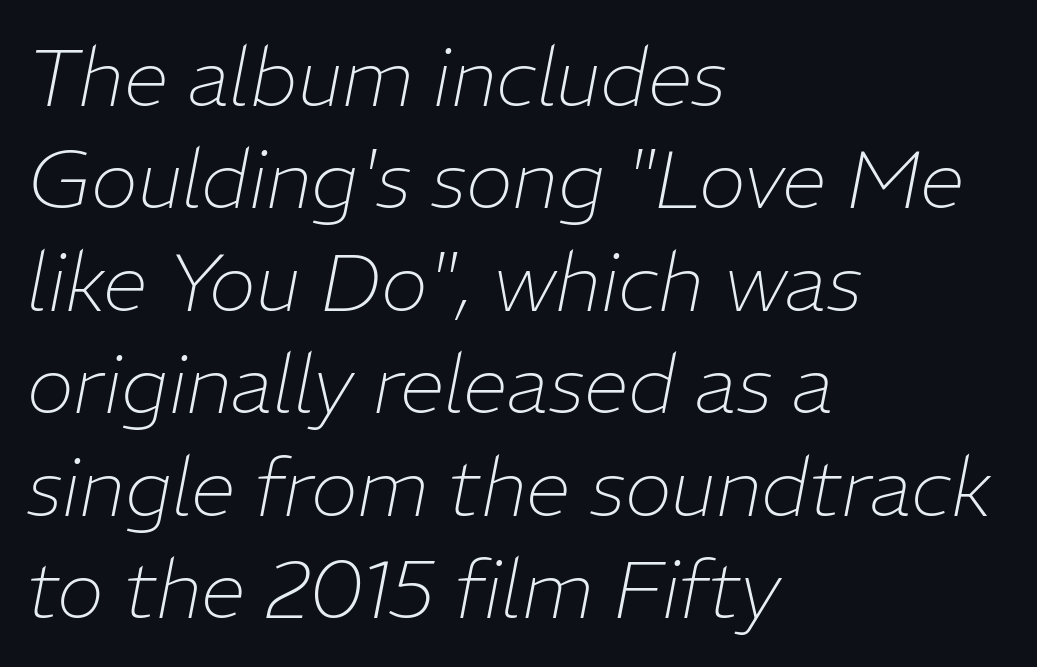
The image shows 80 px thin type, italic (leaning right); set left-aligned, normal line spacing (1.28x), normal letter spacing, not underlined; low stroke contrast and a medium x-height.
